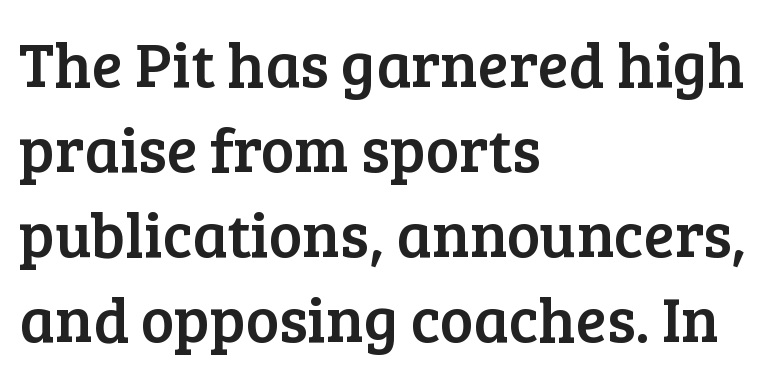
Q: Is the text italic (slanted)? A: No, it is upright.
Q: Is the typeface a serif or a sans-serif typeface? A: Serif.
Q: Is the text underlined? A: No.
Q: How is the paragraph aligned? A: Left-aligned.
Q: Is the spacing between letters normal or unusually wide? A: Normal.
Q: Is the spacing between lines tight, normal or loose? A: Normal.
Q: Width (condensed, normal, or wide)? A: Normal.
Q: Stroke contrast? A: Low.
Q: x-height? A: Medium.
Q: Monospaced? A: No.
